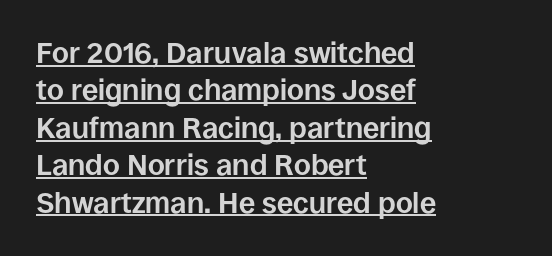
Compared with an ordinary text face, these strokes are far heavier — a full bold. The string is rendered with underlining switched on. The text block is weighted toward the left margin, trailing off unevenly rightward. Rows of type keep a routine distance in the vertical direction.
